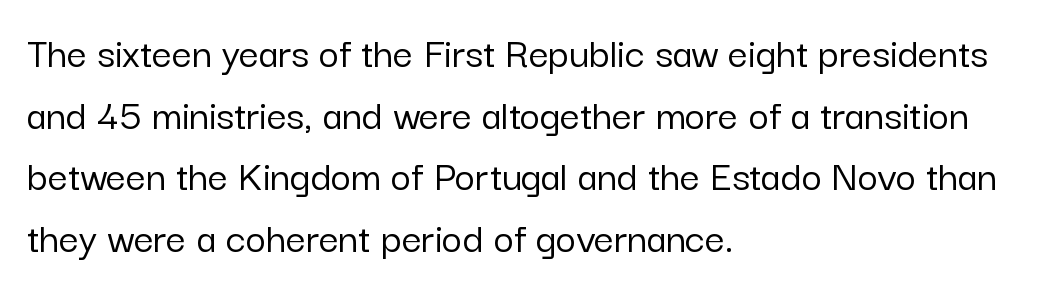
{"serif": "no", "italic": "no", "width": "normal", "stroke_contrast": "low", "x_height": "medium", "monospaced": "no", "underline": "no", "align": "left", "line_spacing": "normal", "line_spacing_ratio": 1.4, "letter_spacing": "normal", "letter_spacing_em": 0.0, "glyph_px": 44}
